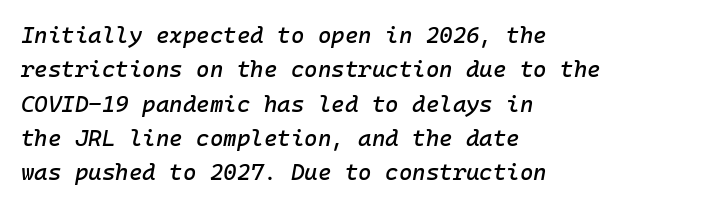
The image shows 23 px text type, italic (leaning right); set left-aligned, normal line spacing (1.49x), normal letter spacing, not underlined.
